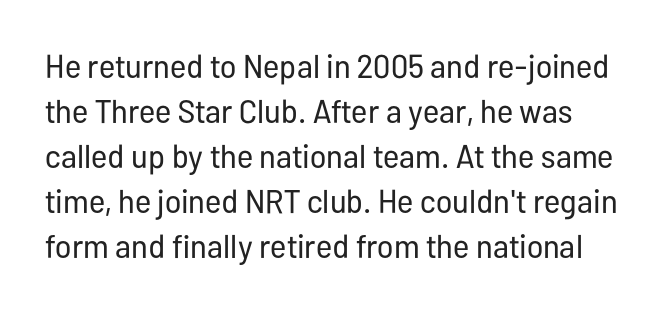
Q: Is the text bold? A: No.
Q: Is the text italic (slanted)? A: No, it is upright.
Q: Is the typeface a serif or a sans-serif typeface? A: Sans-serif.
Q: Is the text underlined? A: No.
Q: Is the spacing between letters normal or unusually wide? A: Normal.
Q: Is the spacing between lines tight, normal or loose? A: Normal.
Q: Width (condensed, normal, or wide)? A: Condensed.
Q: Stroke contrast? A: Low.
Q: x-height? A: Medium.
Q: Monospaced? A: No.
